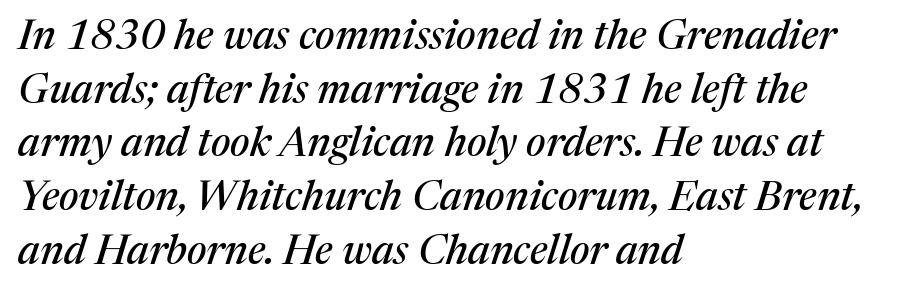
The image shows 41 px serif type, italic (leaning right); set left-aligned, normal line spacing (1.31x), normal letter spacing, not underlined; medium stroke contrast and a medium x-height.
